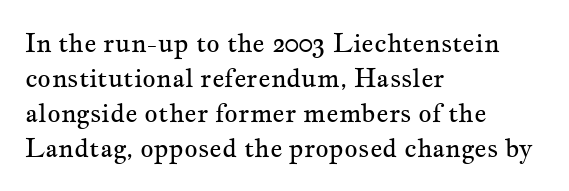
{"italic": "no", "bold": "no", "underline": "no", "align": "left", "line_spacing": "normal", "line_spacing_ratio": 1.35, "letter_spacing": "normal", "letter_spacing_em": 0.0, "glyph_px": 26}
